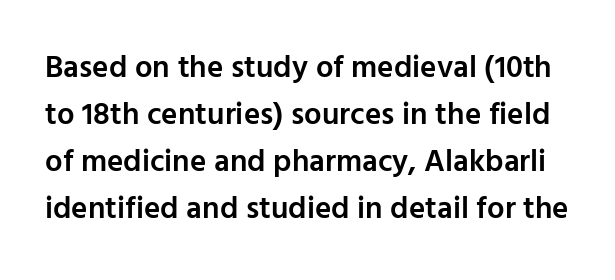
{"serif": "no", "italic": "no", "bold": "semi", "weight": "semibold", "width": "normal", "stroke_contrast": "low", "x_height": "medium", "monospaced": "no", "underline": "no", "line_spacing": "normal", "line_spacing_ratio": 1.52, "letter_spacing": "normal", "letter_spacing_em": 0.0, "glyph_px": 31}
